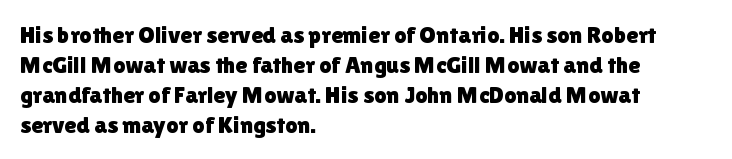
Q: Is the text italic (slanted)? A: No, it is upright.
Q: Is the text underlined? A: No.
Q: How is the paragraph aligned? A: Left-aligned.
Q: Is the spacing between letters normal or unusually wide? A: Normal.
Q: Is the spacing between lines tight, normal or loose? A: Normal.
